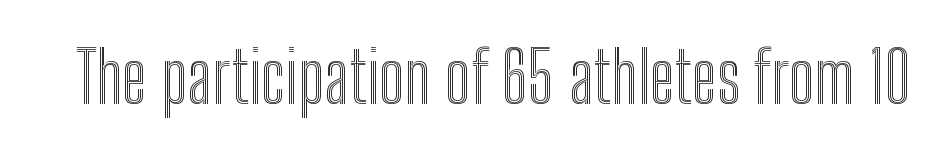
Q: Is the text italic (slanted)? A: No, it is upright.
Q: Is the text underlined? A: No.
Q: Is the spacing between letters normal or unusually wide? A: Normal.
Q: Width (condensed, normal, or wide)? A: Condensed.
Q: x-height? A: Medium.
Q: Monospaced? A: No.
